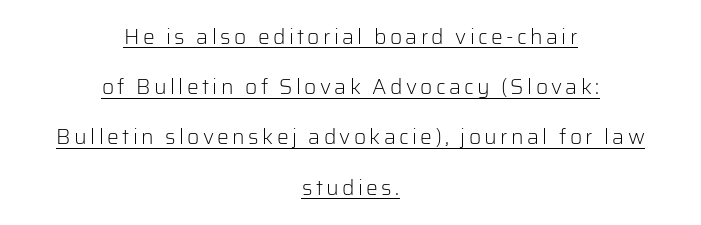
The image shows 21 px text type, upright; set centered, loose line spacing (2.39x), underlined.
